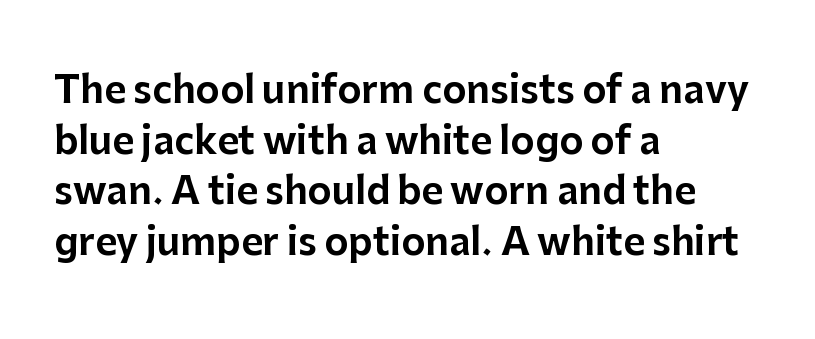
Descender tails drop into unmarked territory. If you drew a ruler down the left edge, every line would touch it. You could not count columns in this text — the font is proportionally spaced. The letters stand upright; this is a roman face.
